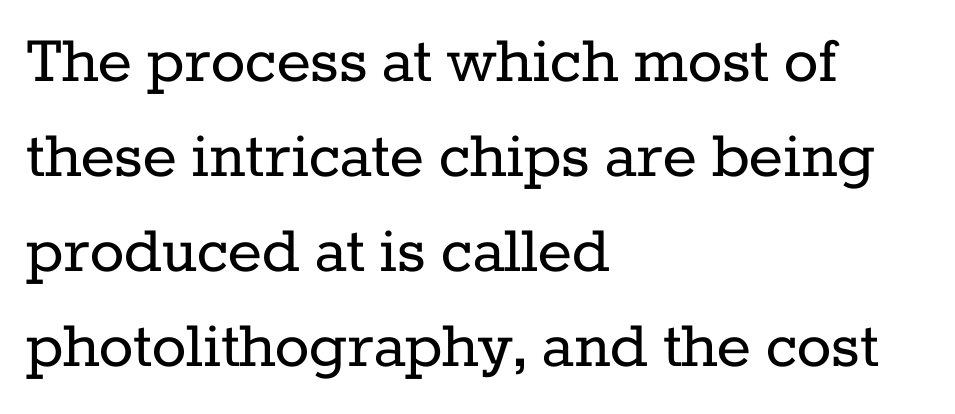
The setting favours the left margin, as ordinary paragraphs usually do. No chunkiness to these letters — they're not bold. Note the varied advance widths — an 'i' is clearly narrower than an 'm'. Standard letterfit; no display-style spreading of the glyphs. One glance says typical: line gaps are just what's usual.
